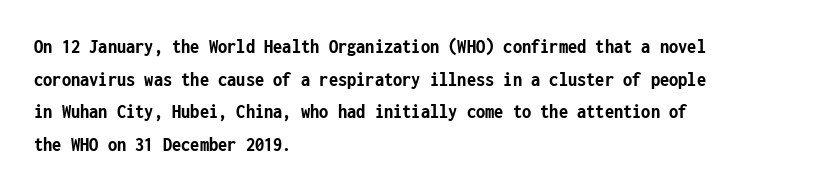
The image shows 21 px bold type, upright; set left-aligned, normal line spacing (1.55x), normal letter spacing, not underlined.
